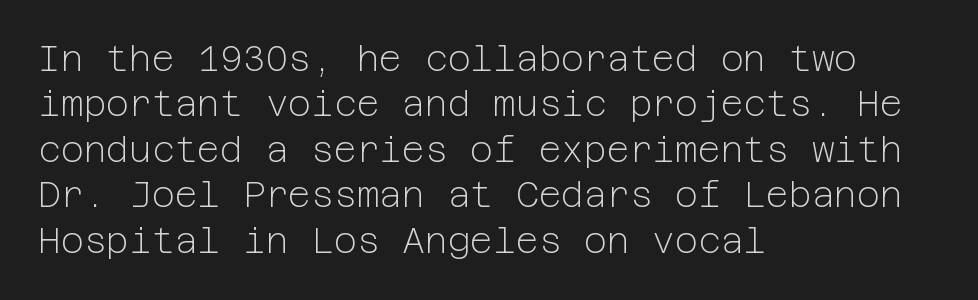
The image shows 35 px light sans-serif type, upright; set left-aligned, normal line spacing (1.3x), normal letter spacing, not underlined; low stroke contrast and a medium x-height.
